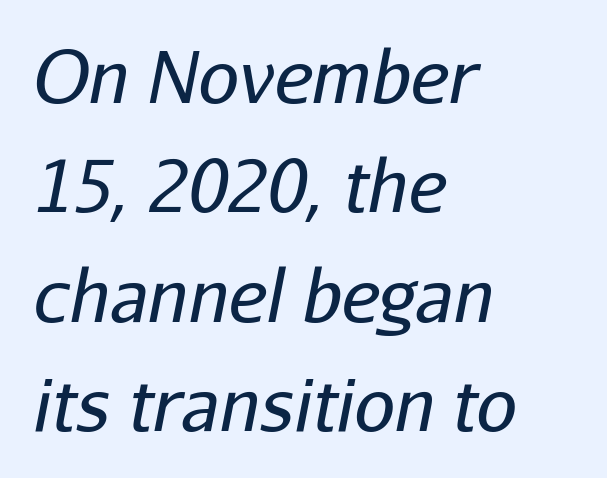
Q: Is the text bold? A: No.
Q: Is the text italic (slanted)? A: Yes, it leans right by about 11 degrees.
Q: Is the text underlined? A: No.
Q: How is the paragraph aligned? A: Left-aligned.
Q: Is the spacing between letters normal or unusually wide? A: Normal.
Q: Is the spacing between lines tight, normal or loose? A: Normal.
Q: Width (condensed, normal, or wide)? A: Normal.
Q: Stroke contrast? A: Low.
Q: x-height? A: Medium.
Q: Monospaced? A: No.
